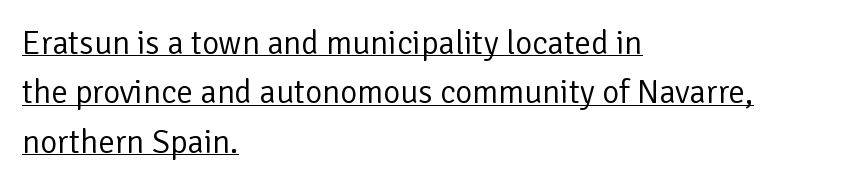
These glyphs show unthickened strokes, regular width or finer. The setting favours the left margin, as ordinary paragraphs usually do. Ascenders rise straight up at ninety degrees. Character widths vary here, with narrow letters taking less room than wide ones.
